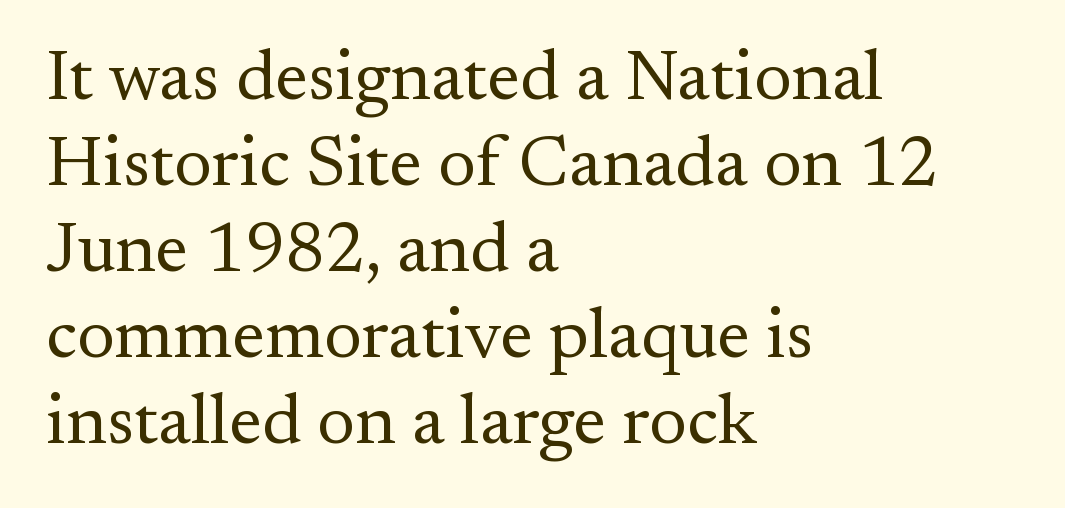
The image shows 71 px regular-weight serif type, upright; set left-aligned, line spacing 1.21x, normal letter spacing, not underlined; medium stroke contrast and a small x-height.
